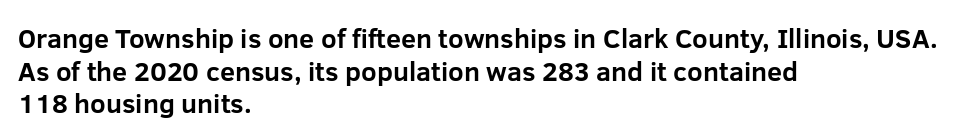
Q: Is the text bold? A: Yes.
Q: Is the text italic (slanted)? A: No, it is upright.
Q: Is the text underlined? A: No.
Q: How is the paragraph aligned? A: Left-aligned.
Q: Is the spacing between letters normal or unusually wide? A: Normal.
